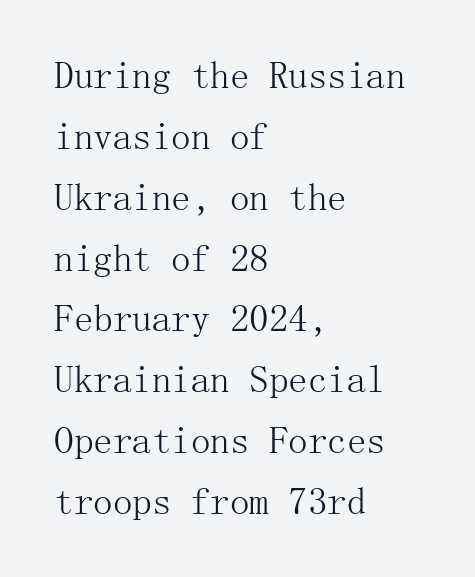
The image shows 39 px light serif type, upright; set left-aligned, normal line spacing (1.56x), normal letter spacing, not underlined; medium stroke contrast and a medium x-height.
